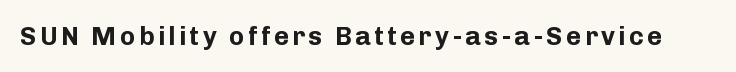
Heavy, bold letterforms. Tall strokes in this sample are plumb rather than angled. The strip under each line holds only bare page.
